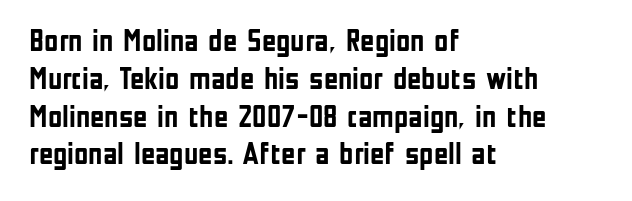
{"serif": "no", "italic": "no", "bold": "yes", "weight": "semibold", "width": "condensed", "stroke_contrast": "low", "x_height": "medium", "monospaced": "no", "underline": "no", "align": "left", "line_spacing_ratio": 1.22, "letter_spacing": "normal", "letter_spacing_em": 0.0, "glyph_px": 31}
